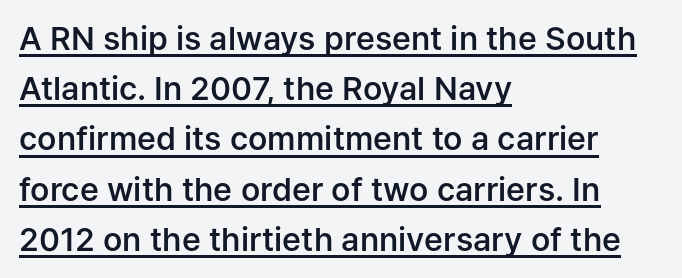
Q: Is the text bold? A: Semi-bold.
Q: Is the text italic (slanted)? A: No, it is upright.
Q: Is the typeface a serif or a sans-serif typeface? A: Sans-serif.
Q: Is the text underlined? A: Yes.
Q: How is the paragraph aligned? A: Left-aligned.
Q: Is the spacing between letters normal or unusually wide? A: Normal.
Q: Is the spacing between lines tight, normal or loose? A: Normal.
Q: Width (condensed, normal, or wide)? A: Normal.
Q: Stroke contrast? A: Low.
Q: x-height? A: Medium.
Q: Monospaced? A: No.
